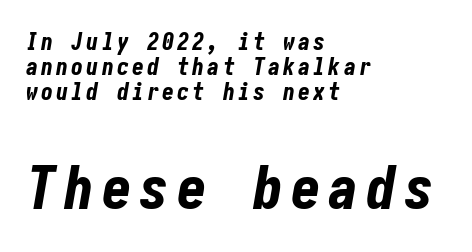
The image shows 60 px bold, condensed type, italic (leaning right); set left-aligned, tight line spacing (1.05x), not underlined; the second (bottom) block is 2.5x larger; low stroke contrast and a medium x-height.
